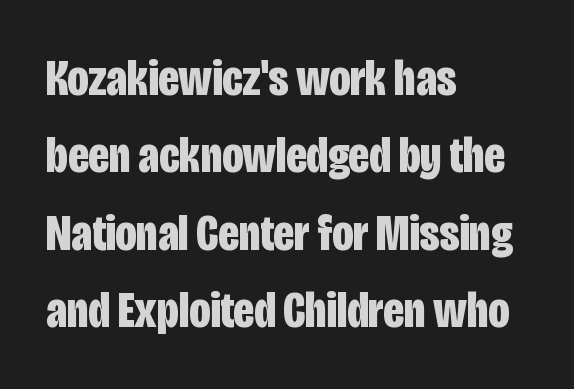
The font family rendered here belongs to the sans-serif group. The passage shown is typed in a proportional face where columns would drift. Interline gaps are of average width in this sample. The passage shown has conventional tracking throughout.
